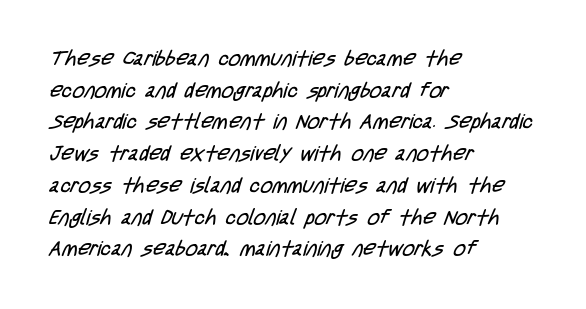
{"bold": "no", "underline": "no", "align": "left", "line_spacing": "normal", "line_spacing_ratio": 1.51, "letter_spacing": "normal", "letter_spacing_em": 0.0, "glyph_px": 21}
